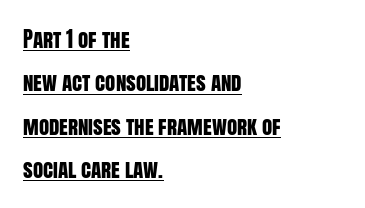
Q: Is the text italic (slanted)? A: No, it is upright.
Q: Is the text underlined? A: Yes.
Q: How is the paragraph aligned? A: Left-aligned.
Q: Is the spacing between letters normal or unusually wide? A: Normal.
Q: Is the spacing between lines tight, normal or loose? A: Loose.
